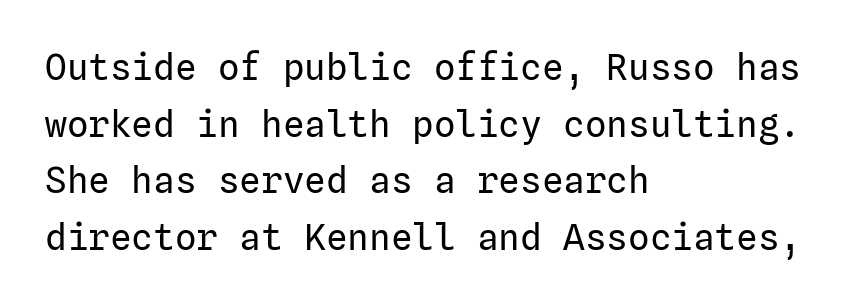
{"serif": "no", "italic": "no", "bold": "no", "weight": "regular", "width": "normal", "stroke_contrast": "low", "x_height": "medium", "underline": "no", "align": "left", "line_spacing": "normal", "line_spacing_ratio": 1.57, "letter_spacing": "normal", "letter_spacing_em": 0.0, "glyph_px": 36}
